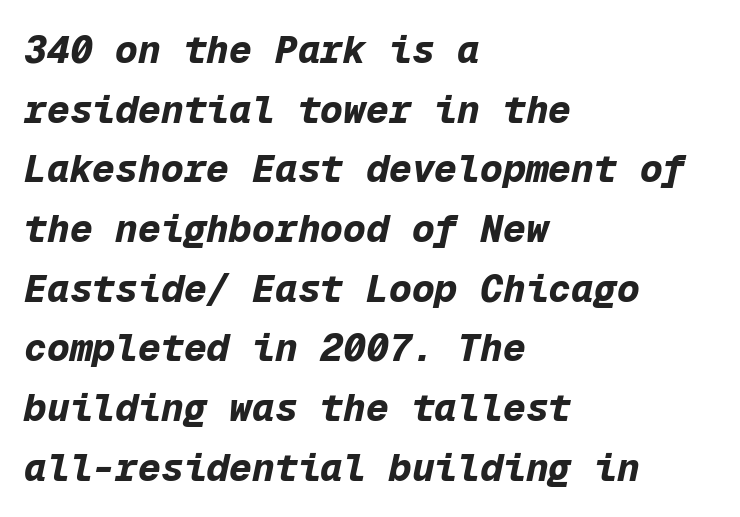
Q: Is the text bold? A: Yes.
Q: Is the text italic (slanted)? A: Yes, it leans right by about 12 degrees.
Q: Is the text underlined? A: No.
Q: How is the paragraph aligned? A: Left-aligned.
Q: Is the spacing between letters normal or unusually wide? A: Normal.
Q: Is the spacing between lines tight, normal or loose? A: Normal.
Q: Width (condensed, normal, or wide)? A: Normal.
Q: Stroke contrast? A: Low.
Q: x-height? A: Medium.
Q: Monospaced? A: Yes.
